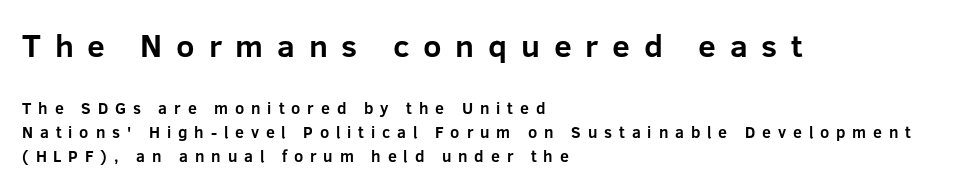
The letters advance in unequal steps, a hallmark of proportional type. Posture: upright roman. Bigger letters appear in the top chunk; the bottom chunk is reduced. I'd describe the lettering as bold — thick and assertive. This is sans-serif lettering, the kind often seen on screens and signage.
